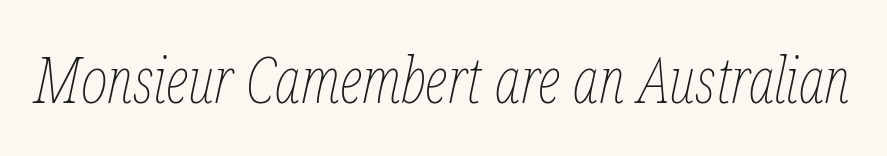
These lines are rendered in a variable-pitch font. Designer's note — italics engaged. Caption: face not bold, strokes unweighted. The strip under each line holds only bare page. Is the letter spacing exaggerated? No — it looks like the ordinary default.
